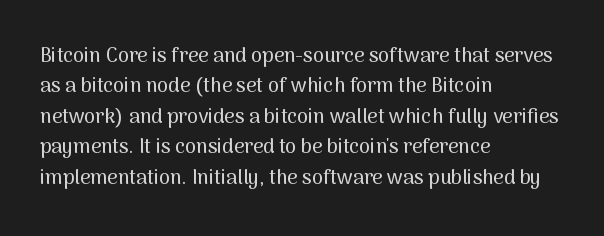
Characters follow at the spacing the type designer built in. The line-height multiplier appears to be the usual default. Just letters on the line, the space beneath them empty. It's the straight-up-and-down kind of type. Each line starts at the same left margin while the right side varies.
